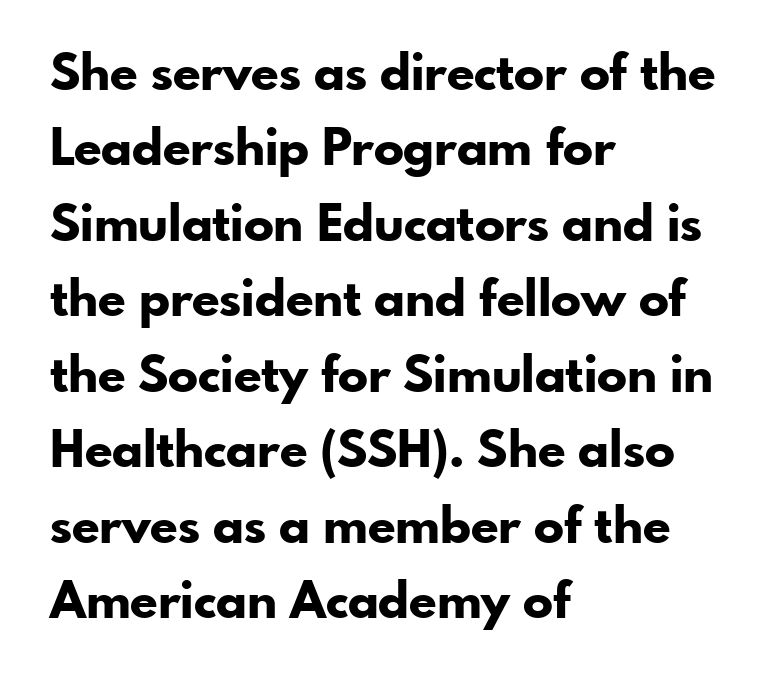
Q: Is the text bold? A: Yes.
Q: Is the text italic (slanted)? A: No, it is upright.
Q: Is the typeface a serif or a sans-serif typeface? A: Sans-serif.
Q: Is the text underlined? A: No.
Q: How is the paragraph aligned? A: Left-aligned.
Q: Is the spacing between letters normal or unusually wide? A: Normal.
Q: Is the spacing between lines tight, normal or loose? A: Normal.
Q: Width (condensed, normal, or wide)? A: Normal.
Q: Stroke contrast? A: Low.
Q: x-height? A: Small.
Q: Monospaced? A: No.
